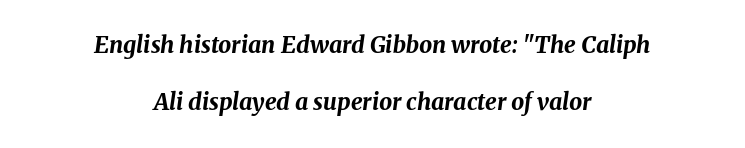
{"italic": "yes", "lean": "right", "slant_degrees": 8, "bold": "yes", "underline": "no", "align": "center", "line_spacing": "loose", "line_spacing_ratio": 2.5, "letter_spacing": "normal", "letter_spacing_em": 0.0, "glyph_px": 23}
